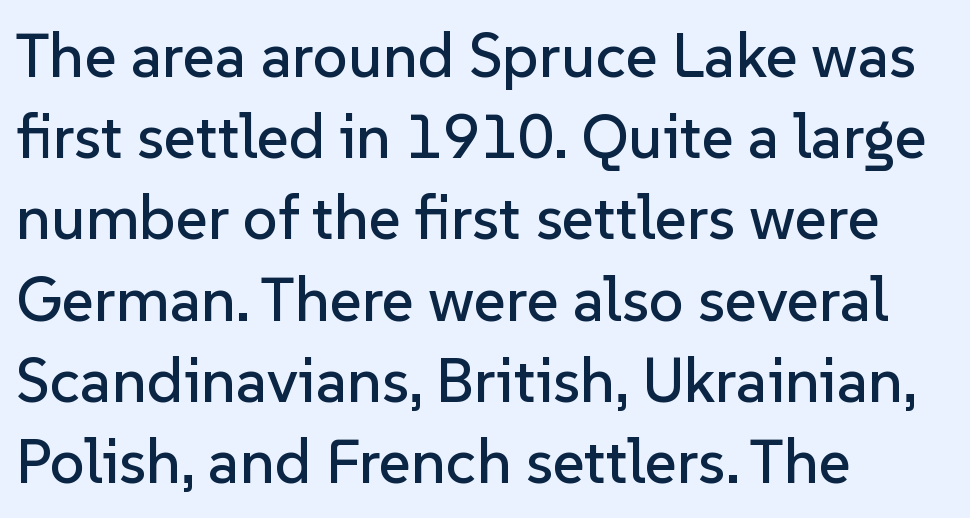
Q: Is the text italic (slanted)? A: No, it is upright.
Q: Is the typeface a serif or a sans-serif typeface? A: Sans-serif.
Q: Is the text underlined? A: No.
Q: How is the paragraph aligned? A: Left-aligned.
Q: Is the spacing between letters normal or unusually wide? A: Normal.
Q: Is the spacing between lines tight, normal or loose? A: Normal.
Q: Width (condensed, normal, or wide)? A: Normal.
Q: Stroke contrast? A: Low.
Q: x-height? A: Medium.
Q: Monospaced? A: No.
